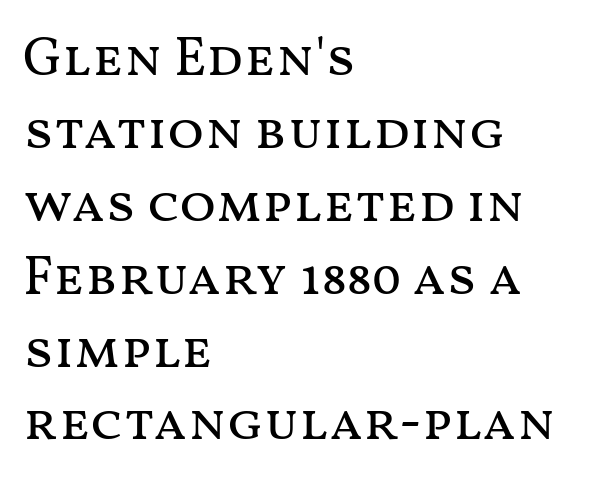
{"italic": "no", "bold": "no", "weight": "regular", "width": "wide", "stroke_contrast": "medium", "x_height": "medium", "monospaced": "no", "underline": "no", "align": "left", "line_spacing": "normal", "line_spacing_ratio": 1.35, "letter_spacing": "normal", "letter_spacing_em": 0.0, "glyph_px": 54}
